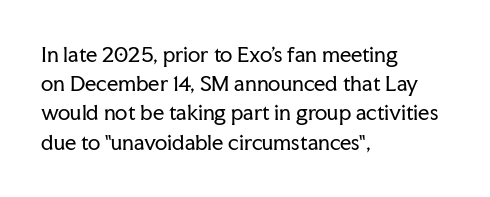
A normal amount of white space separates one row of letters from the next. The foot of each line stays bare and open. The ragged edge is on the right, which tells us the setting is flush left. This sample uses an upright cut, with every glyph sitting square on the baseline. No chunkiness to these letters — they're not bold. Does extra space separate the letters? No, they use regular spacing.
